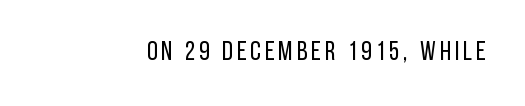
Q: Is the text bold? A: No.
Q: Is the text italic (slanted)? A: No, it is upright.
Q: Is the text underlined? A: No.
